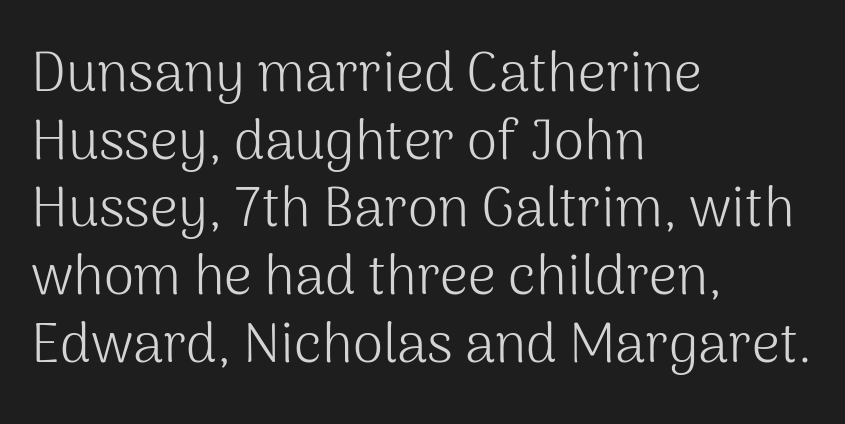
Think of a printed novel: that variable character pitch is what you see here. The rendering anchors every line to the left-hand side. Honestly, there is no underline to notice here at all. Stroke mass is kept to a normal reading level or below. Caption: standard tracking, unaltered.
